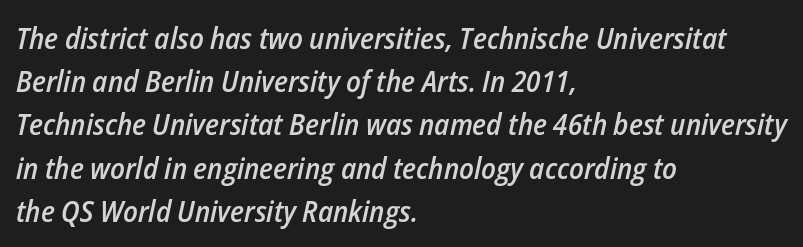
Q: Is the text bold? A: Semi-bold.
Q: Is the text italic (slanted)? A: Yes, it leans right by about 12 degrees.
Q: Is the text underlined? A: No.
Q: How is the paragraph aligned? A: Left-aligned.
Q: Is the spacing between letters normal or unusually wide? A: Normal.
Q: Is the spacing between lines tight, normal or loose? A: Normal.
Q: Width (condensed, normal, or wide)? A: Condensed.
Q: Stroke contrast? A: Low.
Q: x-height? A: Medium.
Q: Monospaced? A: No.
